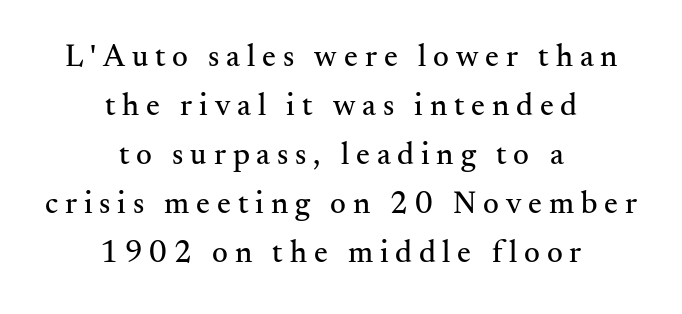
The passage shown has open, widely tracked lettering throughout. Notice how descenders clear the ascenders below comfortably — that's standard leading. Think of a printed novel: that variable character pitch is what you see here. Classification — serif.
